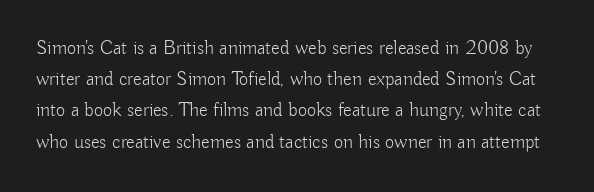
A typesetter would mark this as roman, not italic. Any mark beneath the type? The region is blank. The block of text has a typical density, with ordinary space between rows. Nothing heavy about these letters — not bold at all.
